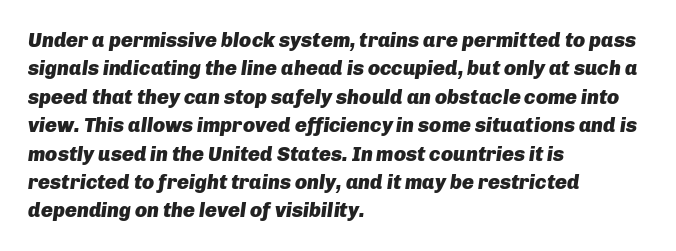
Q: Is the text bold? A: Yes.
Q: Is the text italic (slanted)? A: Yes, it leans right by about 8 degrees.
Q: Is the text underlined? A: No.
Q: How is the paragraph aligned? A: Left-aligned.
Q: Is the spacing between letters normal or unusually wide? A: Normal.
Q: Is the spacing between lines tight, normal or loose? A: Normal.
